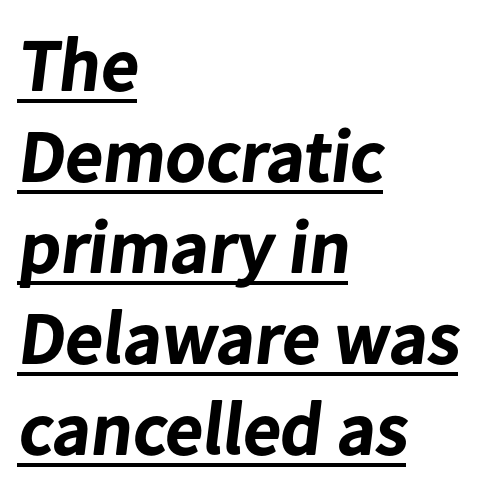
Heft: maximum for text — a bold. These lines keep a tight, regular rhythm from letter to letter. Does a line run under the words? Yes, clearly. Serifs: no, the terminals of the letterforms are clean. Horizontal alignment here is leftward, the default for most running prose.
